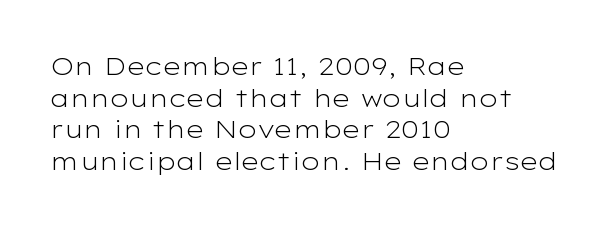
Q: Is the text bold? A: No.
Q: Is the text italic (slanted)? A: No, it is upright.
Q: Is the text underlined? A: No.
Q: How is the paragraph aligned? A: Left-aligned.
Q: Is the spacing between letters normal or unusually wide? A: Normal.
Q: Is the spacing between lines tight, normal or loose? A: Normal.
